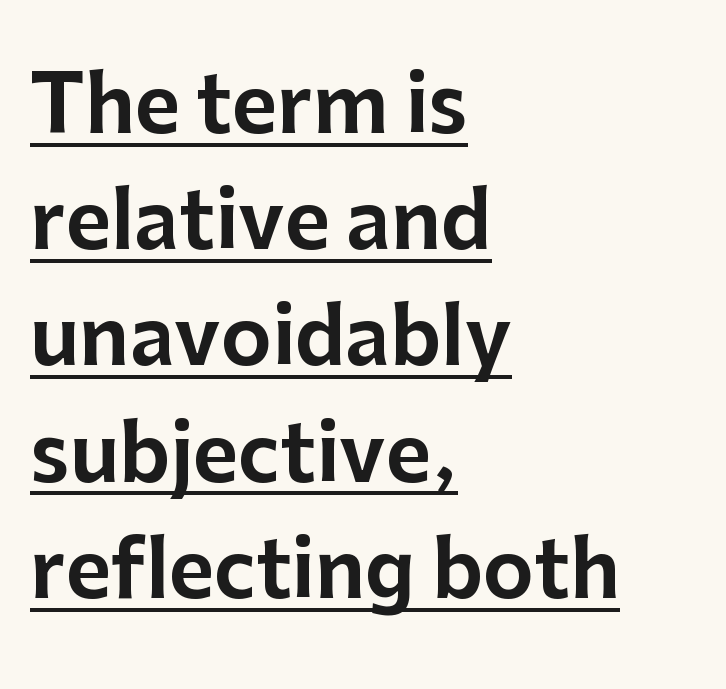
{"serif": "no", "italic": "no", "width": "normal", "stroke_contrast": "low", "x_height": "medium", "monospaced": "no", "underline": "yes", "align": "left", "line_spacing": "normal", "line_spacing_ratio": 1.49, "letter_spacing": "normal", "letter_spacing_em": 0.0, "glyph_px": 78}
